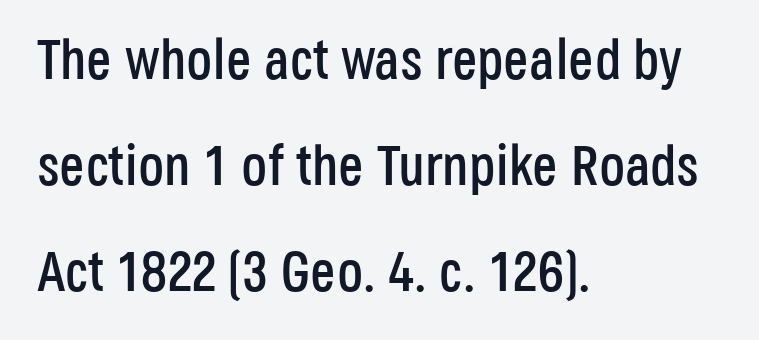
{"serif": "no", "italic": "no", "width": "condensed", "stroke_contrast": "low", "x_height": "large", "monospaced": "no", "underline": "no", "align": "left", "line_spacing_ratio": 1.86, "letter_spacing": "normal", "letter_spacing_em": 0.0, "glyph_px": 57}
